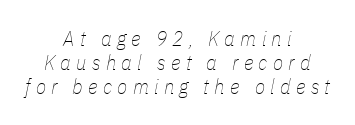
Q: Is the text bold? A: No.
Q: Is the text italic (slanted)? A: Yes, it leans right by about 11 degrees.
Q: Is the text underlined? A: No.
Q: How is the paragraph aligned? A: Centered.
Q: Is the spacing between letters normal or unusually wide? A: Unusually wide.
Q: Is the spacing between lines tight, normal or loose? A: Tight.
